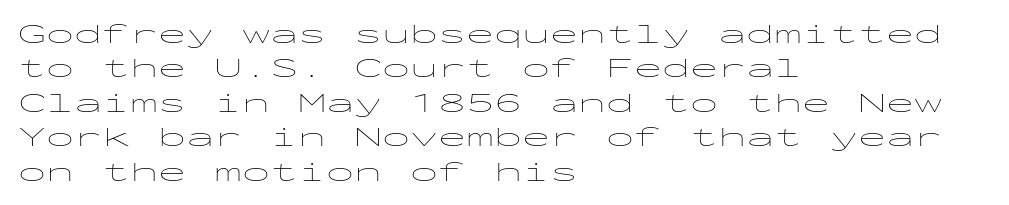
{"serif": "no", "italic": "no", "bold": "no", "weight": "thin", "width": "wide", "stroke_contrast": "low", "x_height": "medium", "monospaced": "yes", "underline": "no", "align": "left", "line_spacing_ratio": 1.23, "letter_spacing": "normal", "letter_spacing_em": 0.0, "glyph_px": 28}
